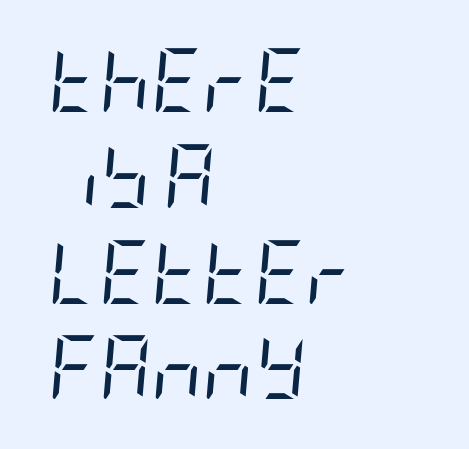
Q: Is the text bold? A: No.
Q: Is the text italic (slanted)? A: Yes, it leans right by about 5 degrees.
Q: Is the text underlined? A: No.
Q: How is the paragraph aligned? A: Left-aligned.
Q: Is the spacing between letters normal or unusually wide? A: Normal.
Q: Is the spacing between lines tight, normal or loose? A: Normal.
Q: Width (condensed, normal, or wide)? A: Condensed.
Q: Stroke contrast? A: Low.
Q: x-height? A: Large.
